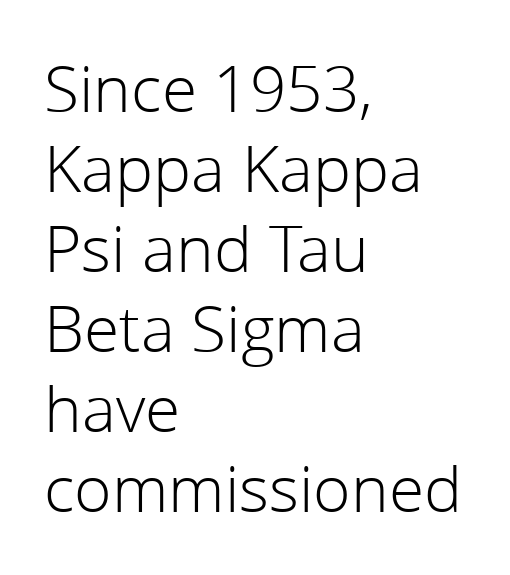
{"serif": "no", "italic": "no", "bold": "no", "weight": "light", "width": "normal", "stroke_contrast": "low", "x_height": "medium", "monospaced": "no", "underline": "no", "align": "left", "line_spacing": "normal", "line_spacing_ratio": 1.25, "letter_spacing": "normal", "letter_spacing_em": 0.0, "glyph_px": 64}
